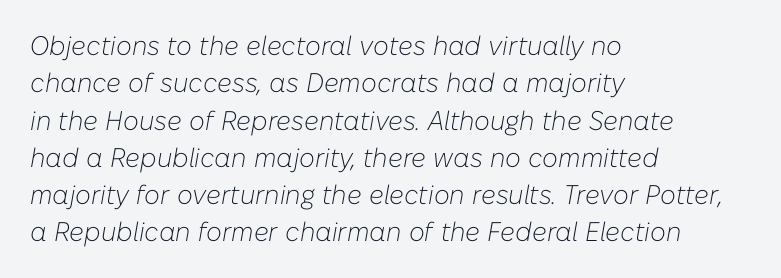
{"italic": "yes", "lean": "right", "slant_degrees": 10, "bold": "no", "underline": "no", "align": "left", "line_spacing": "normal", "line_spacing_ratio": 1.38, "letter_spacing": "normal", "letter_spacing_em": 0.0, "glyph_px": 27}
